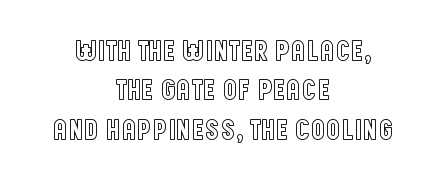
Note the varied advance widths — an 'i' is clearly narrower than an 'm'. Bare-footed words on every line. These lines are centered, leaving both edges ragged. Line spacing here is normal. The font's upright variant was chosen for this text. Between one letter and the next there's only the usual sliver of space.
